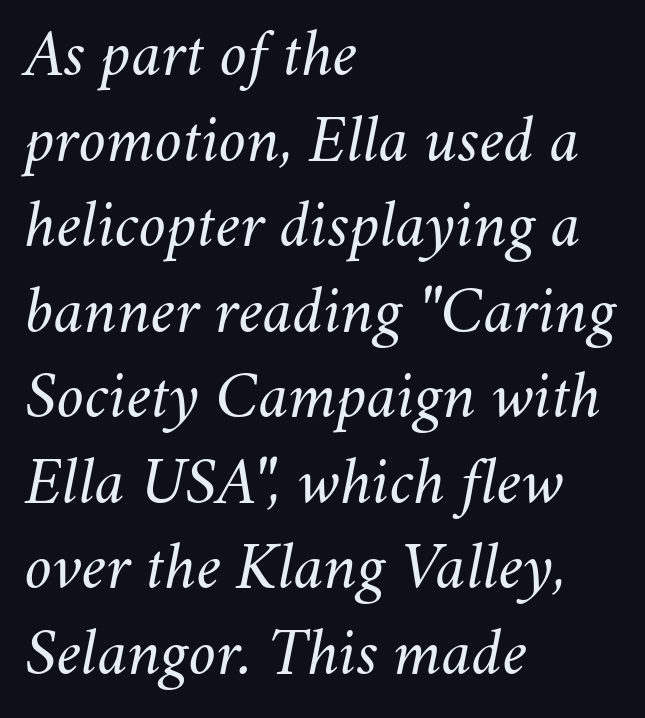
Weight: regular or lighter. Caption: standard tracking, unaltered. Do the characters align in a grid? No, the font is proportional. The text carries the slant typical of an italic or oblique font. The lines in this sample share a left origin and differ only in where they stop. Beneath every word, the page is bare.
